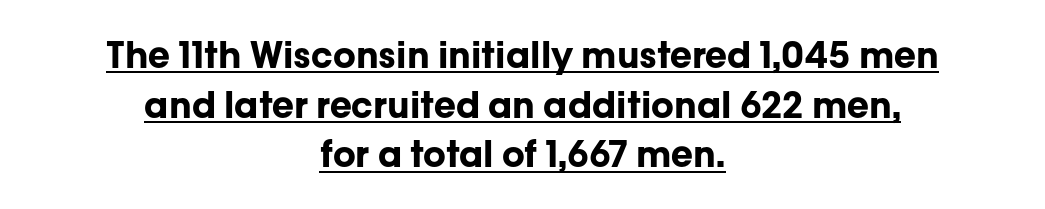
Q: Is the text bold? A: Yes.
Q: Is the text italic (slanted)? A: No, it is upright.
Q: Is the typeface a serif or a sans-serif typeface? A: Sans-serif.
Q: Is the text underlined? A: Yes.
Q: How is the paragraph aligned? A: Centered.
Q: Is the spacing between letters normal or unusually wide? A: Normal.
Q: Is the spacing between lines tight, normal or loose? A: Normal.
Q: Width (condensed, normal, or wide)? A: Normal.
Q: Stroke contrast? A: Low.
Q: x-height? A: Medium.
Q: Monospaced? A: No.
